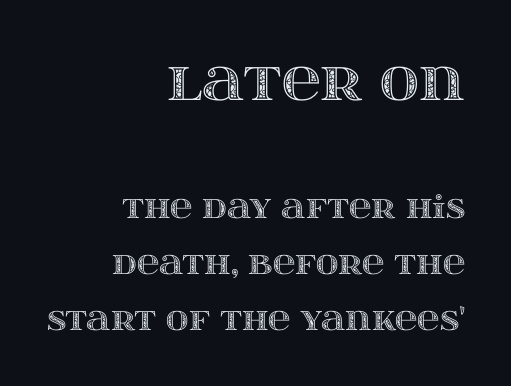
Q: Is the text italic (slanted)? A: No, it is upright.
Q: Is the text underlined? A: No.
Q: How is the paragraph aligned? A: Right-aligned.
Q: Is the spacing between letters normal or unusually wide? A: Normal.
Q: Which block of text is set in a larger size, the first (top) or the second (bottom)? A: The first (top) one.
Q: Width (condensed, normal, or wide)? A: Wide.
Q: x-height? A: Large.
Q: Monospaced? A: No.
